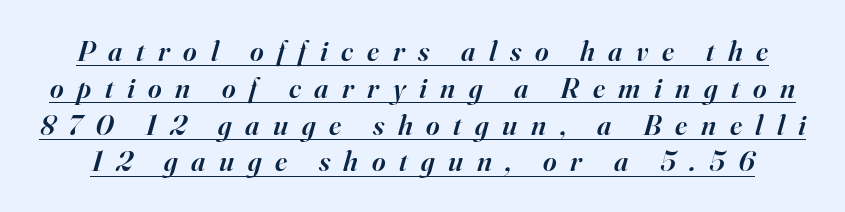
{"serif": "yes", "italic": "yes", "lean": "right", "slant_degrees": 16, "bold": "semi", "weight": "semibold", "width": "normal", "stroke_contrast": "high", "x_height": "small", "monospaced": "no", "underline": "yes", "line_spacing": "normal", "line_spacing_ratio": 1.27, "letter_spacing": "wide", "letter_spacing_em": 0.47, "glyph_px": 29}
